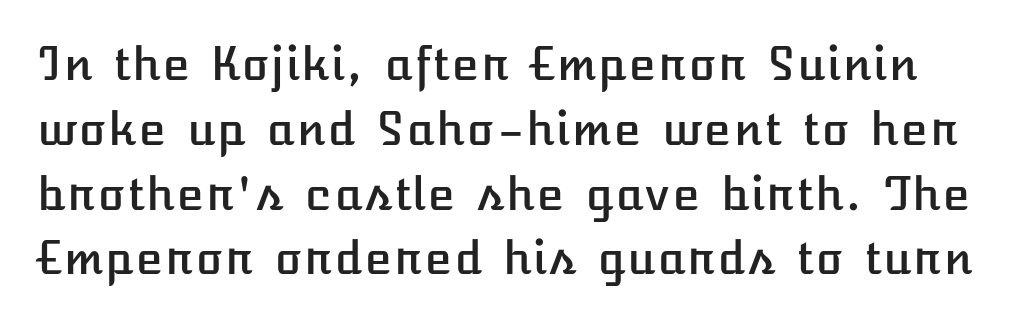
Descenders hang freely into open space. Posture: straight, roman, zero tilt. The rendering keeps characters at their native spacing. The vertical gap from one line to the next is medium.
